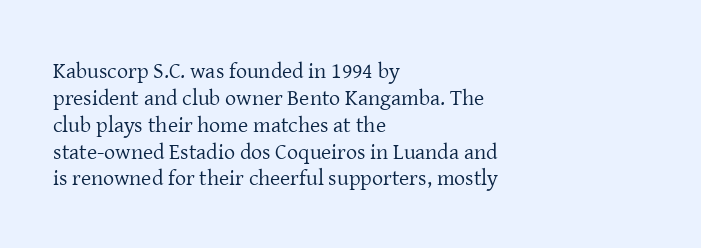
Honestly, the letter spacing is just normal — you wouldn't notice it. A student would call this left alignment; a typographer would say flush left, rag right. The font sits on the lighter half of the weight spectrum, regular included. Just letters on the line, the space beneath them empty.
